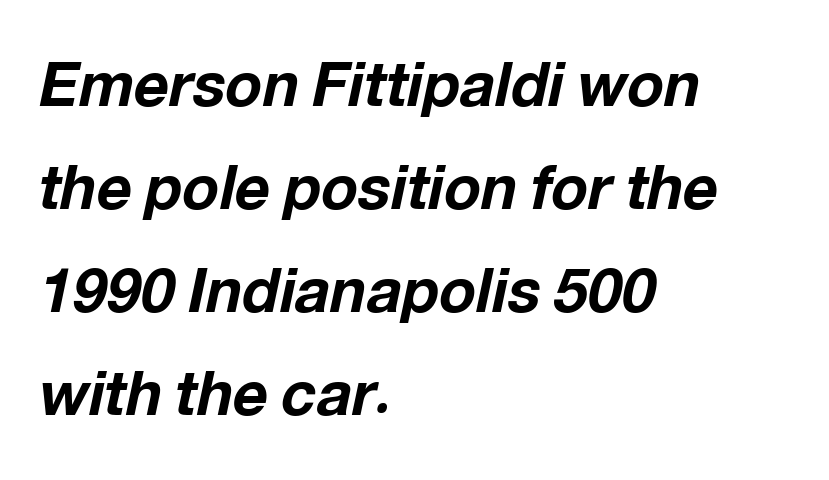
Q: Is the text bold? A: Yes.
Q: Is the text italic (slanted)? A: Yes, it leans right by about 12 degrees.
Q: Is the text underlined? A: No.
Q: How is the paragraph aligned? A: Left-aligned.
Q: Is the spacing between letters normal or unusually wide? A: Normal.
Q: Is the spacing between lines tight, normal or loose? A: Normal.
Q: Width (condensed, normal, or wide)? A: Normal.
Q: Stroke contrast? A: Low.
Q: x-height? A: Medium.
Q: Monospaced? A: No.
